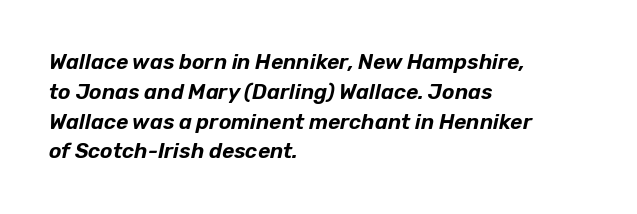
{"italic": "yes", "lean": "right", "slant_degrees": 12, "underline": "no", "align": "left", "line_spacing": "normal", "line_spacing_ratio": 1.42, "letter_spacing": "normal", "letter_spacing_em": 0.0, "glyph_px": 21}
